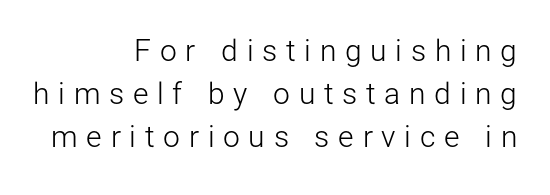
{"serif": "no", "italic": "no", "bold": "no", "weight": "light", "width": "normal", "stroke_contrast": "low", "x_height": "medium", "monospaced": "no", "underline": "no", "align": "right", "line_spacing": "normal", "line_spacing_ratio": 1.44, "letter_spacing": "wide", "letter_spacing_em": 0.29, "glyph_px": 30}
